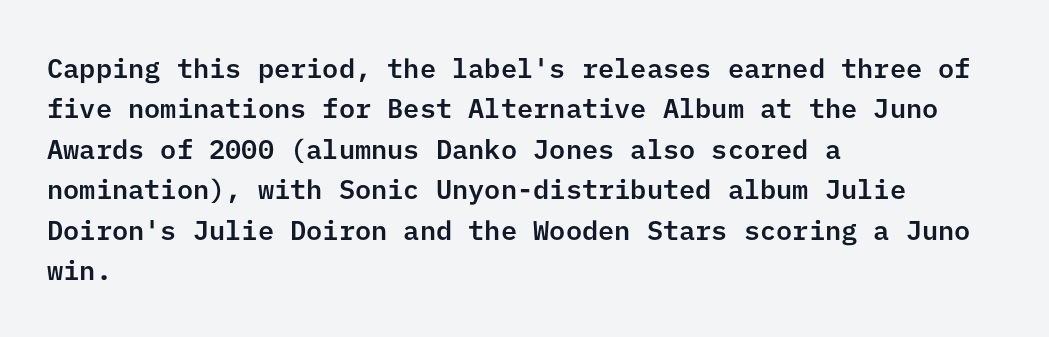
{"italic": "no", "underline": "no", "align": "left", "line_spacing": "normal", "line_spacing_ratio": 1.5, "letter_spacing": "normal", "letter_spacing_em": 0.0, "glyph_px": 27}
